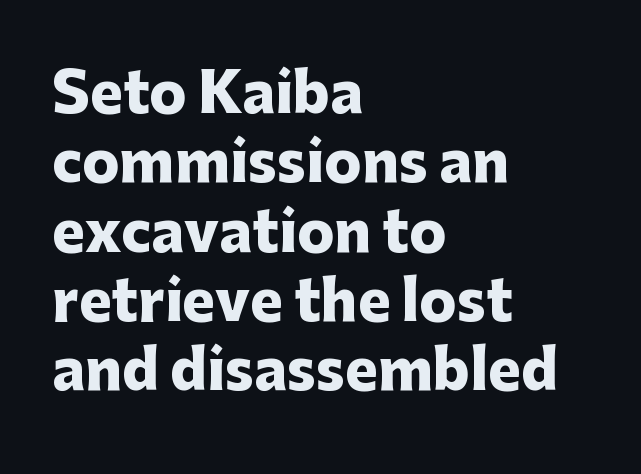
{"serif": "no", "italic": "no", "bold": "yes", "weight": "heavy", "width": "normal", "stroke_contrast": "low", "x_height": "medium", "monospaced": "no", "underline": "no", "align": "left", "line_spacing": "normal", "line_spacing_ratio": 1.26, "letter_spacing": "normal", "letter_spacing_em": 0.0, "glyph_px": 55}
